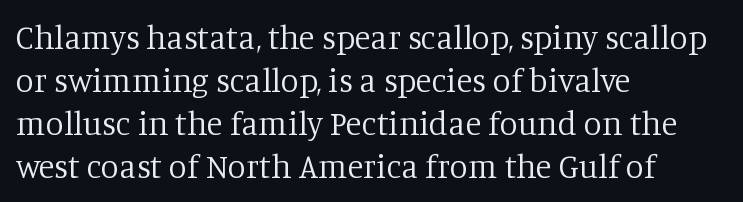
Spacing between characters is what you'd get straight out of the box. The rendering uses a moderate line-height, typical for paragraphs. Think standard paragraph weight, or any step lighter than that. You could not count columns in this text — the font is proportionally spaced.
